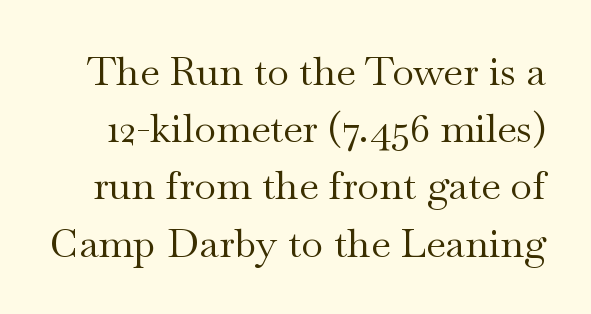
Q: Is the text bold? A: No.
Q: Is the text italic (slanted)? A: No, it is upright.
Q: Is the typeface a serif or a sans-serif typeface? A: Serif.
Q: Is the text underlined? A: No.
Q: Is the spacing between letters normal or unusually wide? A: Normal.
Q: Is the spacing between lines tight, normal or loose? A: Normal.
Q: Width (condensed, normal, or wide)? A: Wide.
Q: Stroke contrast? A: Medium.
Q: x-height? A: Small.
Q: Monospaced? A: No.
